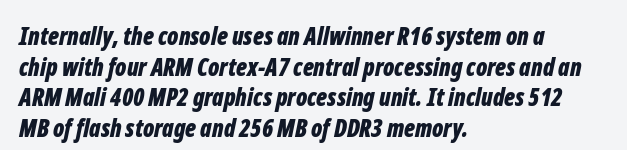
{"italic": "yes", "lean": "right", "slant_degrees": 12, "bold": "yes", "underline": "no", "align": "left", "line_spacing": "normal", "line_spacing_ratio": 1.28, "letter_spacing": "normal", "letter_spacing_em": 0.0, "glyph_px": 24}
